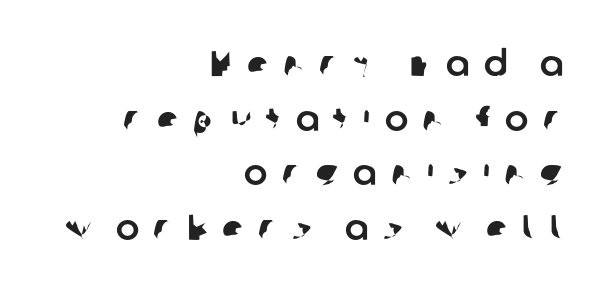
{"serif": "no", "width": "normal", "stroke_contrast": "low", "x_height": "medium", "monospaced": "no", "underline": "no", "align": "right", "line_spacing": "normal", "line_spacing_ratio": 1.56, "letter_spacing": "wide", "letter_spacing_em": 0.41, "glyph_px": 35}
